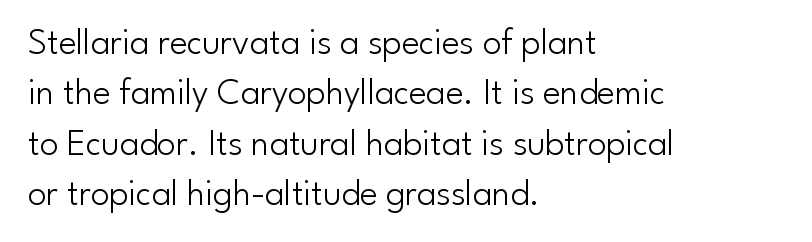
The image shows 37 px light sans-serif type, upright; set left-aligned, normal line spacing (1.36x), normal letter spacing, not underlined; low stroke contrast and a small x-height.
